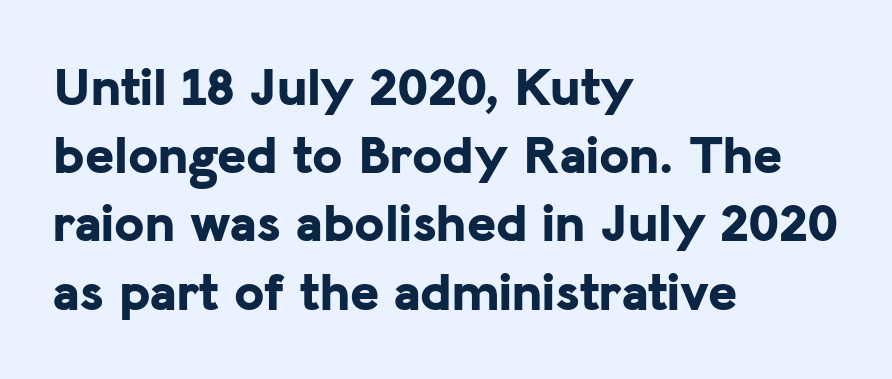
The image shows 55 px bold sans-serif type, upright; set left-aligned, line spacing 1.24x, normal letter spacing, not underlined; low stroke contrast and a medium x-height.
